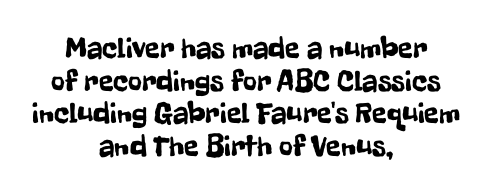
The image shows 30 px condensed sans-serif type, upright; set centered, tight line spacing (1.09x), normal letter spacing, not underlined; low stroke contrast and a medium x-height.
